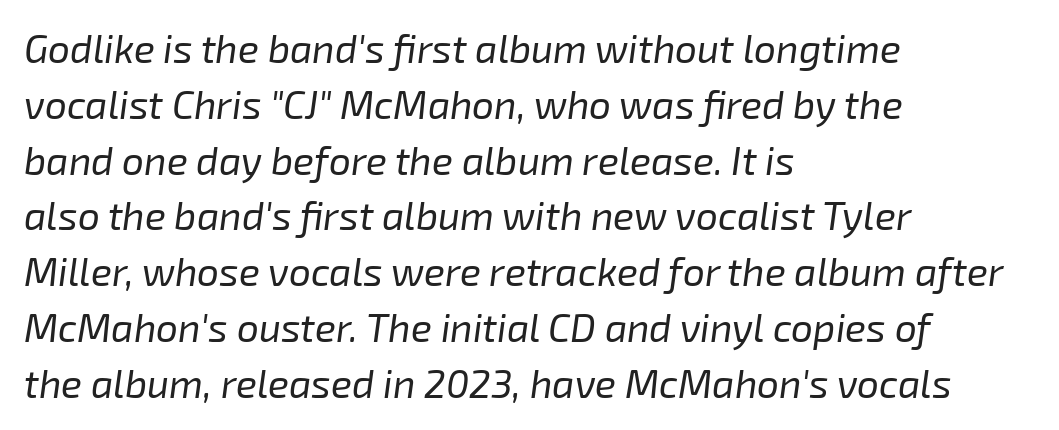
Q: Is the text bold? A: No.
Q: Is the text italic (slanted)? A: Yes, it leans right by about 8 degrees.
Q: Is the text underlined? A: No.
Q: How is the paragraph aligned? A: Left-aligned.
Q: Is the spacing between letters normal or unusually wide? A: Normal.
Q: Is the spacing between lines tight, normal or loose? A: Normal.
Q: Width (condensed, normal, or wide)? A: Normal.
Q: Stroke contrast? A: Low.
Q: x-height? A: Medium.
Q: Monospaced? A: No.
